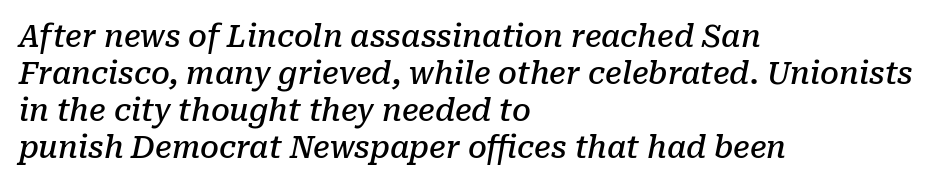
{"serif": "yes", "italic": "yes", "lean": "right", "slant_degrees": 10, "bold": "semi", "weight": "semibold", "width": "normal", "stroke_contrast": "low", "x_height": "medium", "monospaced": "no", "underline": "no", "align": "left", "line_spacing_ratio": 1.23, "letter_spacing": "normal", "letter_spacing_em": 0.0, "glyph_px": 30}
